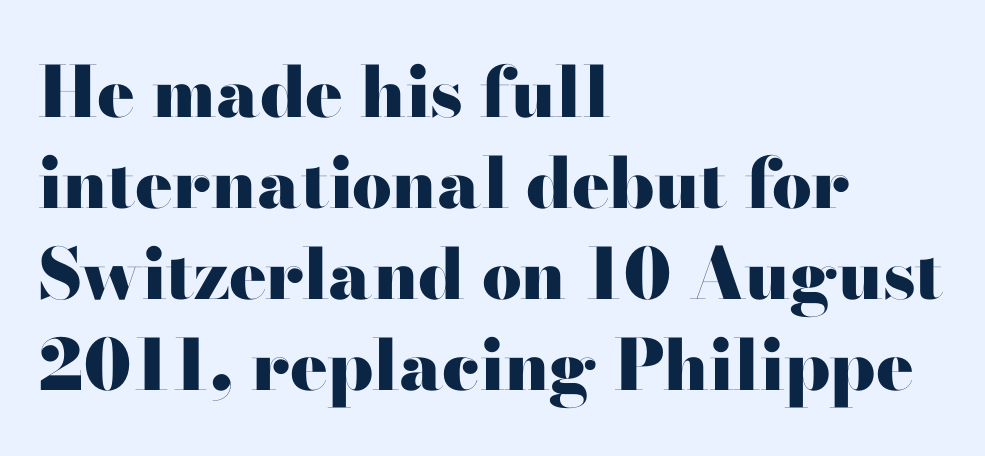
Q: Is the text bold? A: Yes.
Q: Is the text italic (slanted)? A: No, it is upright.
Q: Is the typeface a serif or a sans-serif typeface? A: Serif.
Q: Is the text underlined? A: No.
Q: How is the paragraph aligned? A: Left-aligned.
Q: Is the spacing between letters normal or unusually wide? A: Normal.
Q: Is the spacing between lines tight, normal or loose? A: Normal.
Q: Width (condensed, normal, or wide)? A: Wide.
Q: Stroke contrast? A: High.
Q: x-height? A: Small.
Q: Monospaced? A: No.
